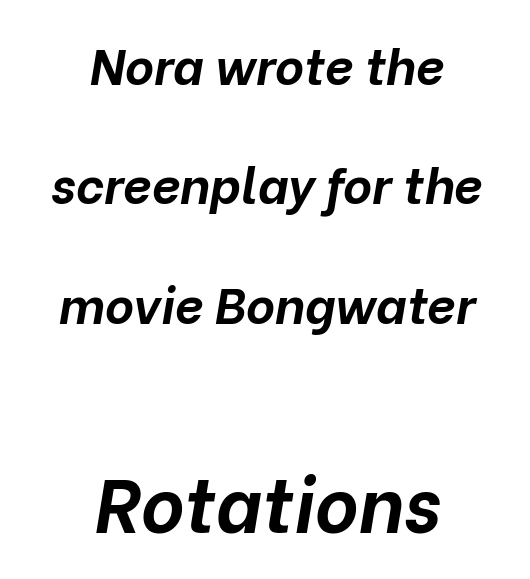
The image shows 75 px bold type, italic (leaning right); set centered, loose line spacing (2.39x), normal letter spacing, not underlined; the second (bottom) block is 1.5x larger; low stroke contrast and a medium x-height.
